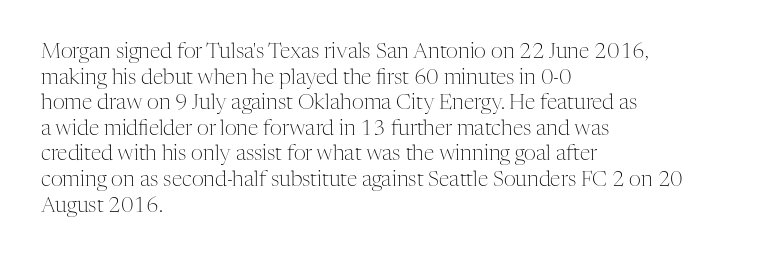
Does extra space separate the letters? No, they use regular spacing. The passage is arranged the way most books set body copy — flush left. The area under the type is left untouched. The face looks like a standard text weight, possibly lighter. Notice how the stems are strictly vertical — no italics here.
